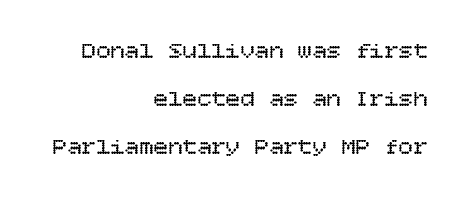
{"italic": "no", "bold": "no", "underline": "no", "align": "right", "line_spacing": "loose", "line_spacing_ratio": 2.01, "letter_spacing": "normal", "letter_spacing_em": 0.0, "glyph_px": 24}
